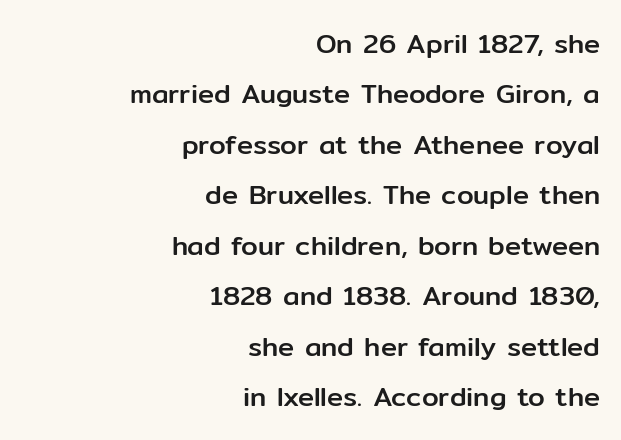
{"italic": "no", "underline": "no", "align": "right", "line_spacing_ratio": 1.87, "letter_spacing": "normal", "letter_spacing_em": 0.0, "glyph_px": 27}
